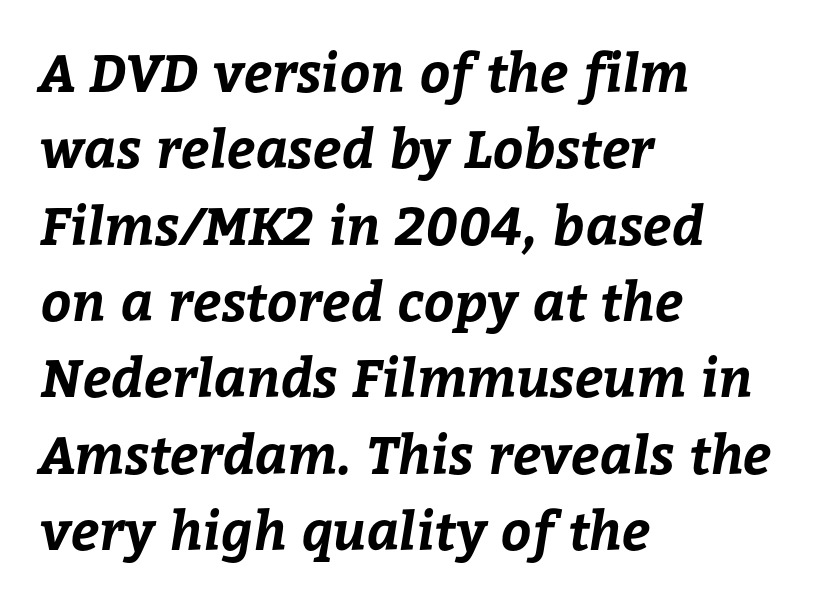
{"bold": "yes", "weight": "bold", "width": "normal", "stroke_contrast": "low", "x_height": "medium", "monospaced": "no", "underline": "no", "align": "left", "line_spacing": "normal", "line_spacing_ratio": 1.44, "letter_spacing": "normal", "letter_spacing_em": 0.0, "glyph_px": 53}
